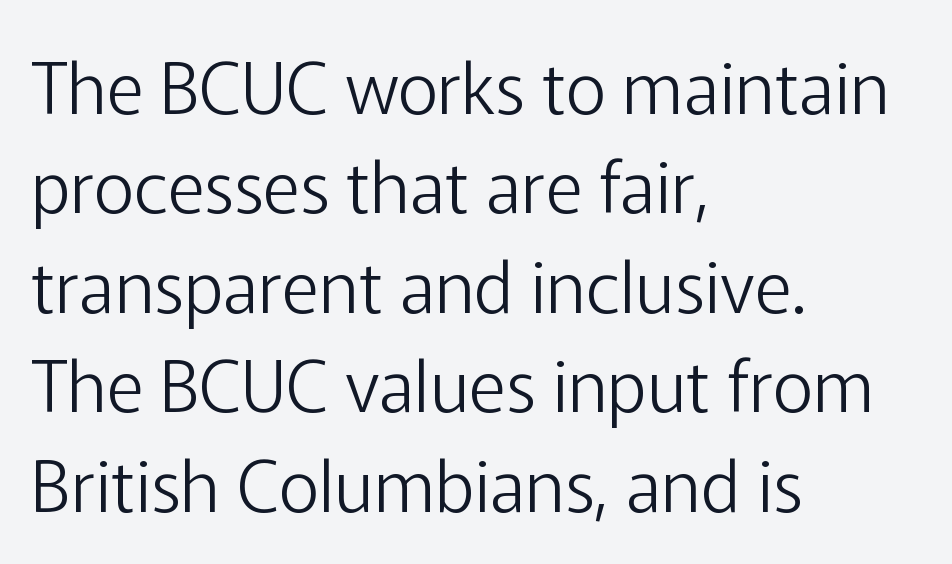
This block has exactly the height ordinary leading produces. Standard letterfit; no display-style spreading of the glyphs. The lines in this sample share a left origin and differ only in where they stop. This rendering features lettering with no underline. Counters stay open thanks to moderate or lighter strokes. Italic? Not at all — the glyphs are vertical.
